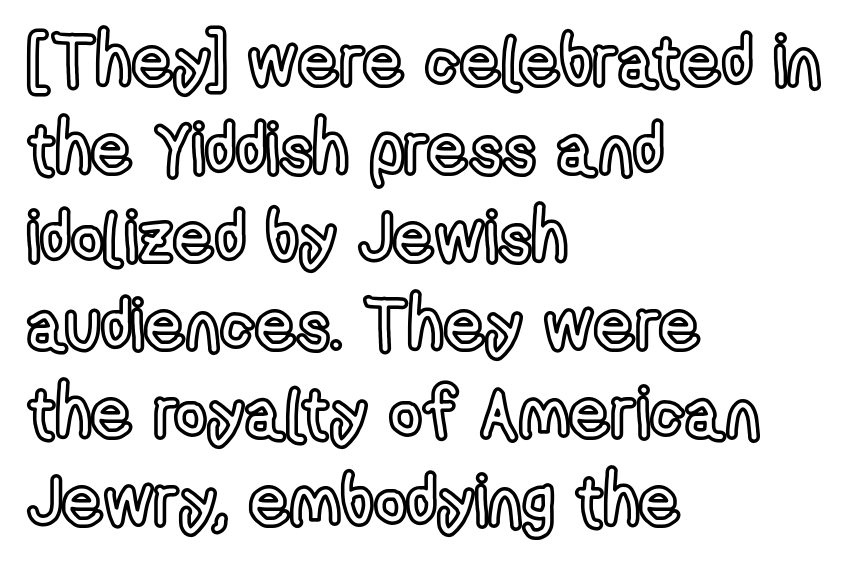
Q: Is the text italic (slanted)? A: No, it is upright.
Q: Is the text underlined? A: No.
Q: How is the paragraph aligned? A: Left-aligned.
Q: Is the spacing between letters normal or unusually wide? A: Normal.
Q: Width (condensed, normal, or wide)? A: Condensed.
Q: x-height? A: Medium.
Q: Monospaced? A: No.
